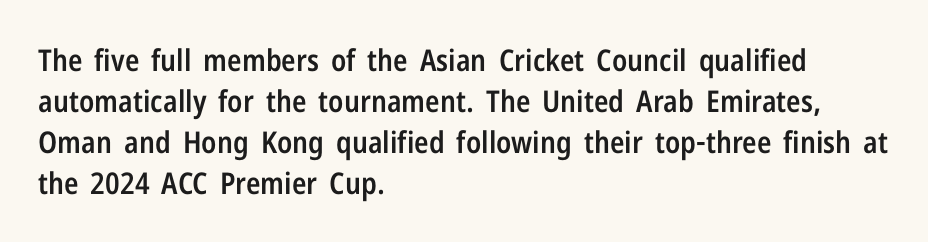
Observe the ordinary spacing: letters are neighbours, not strangers. These lines were composed using upright roman letters. Think of a printed novel: that variable character pitch is what you see here. The glyphs in this specimen are sans serif.
